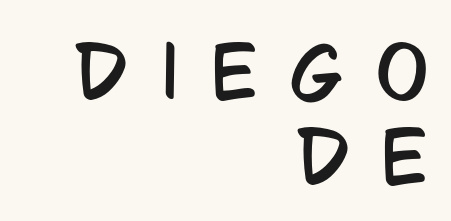
Varying glyph widths throughout — classic text-font behaviour. Quick note: not italic, upright. The characters display no serif detailing; their extremities are plain. Layout note: lines flush right. Compared with typical body copy, the letter spacing here is much looser.
